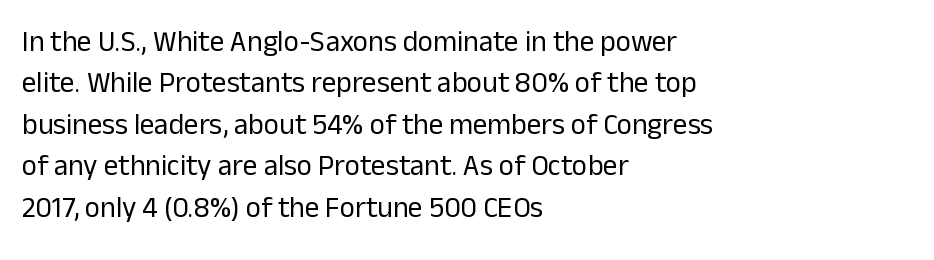
The image shows 29 px regular-weight sans-serif type, upright; set left-aligned, normal line spacing (1.43x), normal letter spacing, not underlined; low stroke contrast and a medium x-height.
